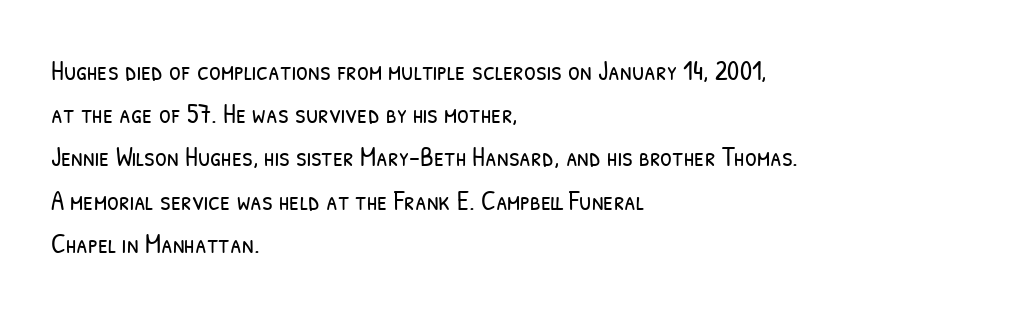
Vertical spacing — default. Observe the ordinary spacing: letters are neighbours, not strangers. Stems here are at most as thick as an everyday book face. The strip under each line holds only bare page. The setting favours the left margin, as ordinary paragraphs usually do.
